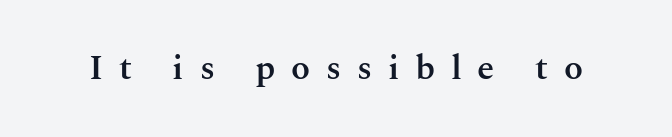
{"serif": "yes", "italic": "no", "bold": "semi", "weight": "semibold", "width": "normal", "stroke_contrast": "medium", "x_height": "medium", "monospaced": "no", "underline": "no", "letter_spacing": "wide", "letter_spacing_em": 0.45, "glyph_px": 35}
